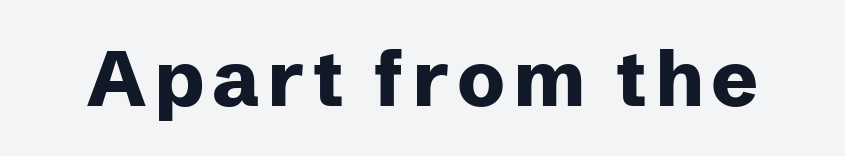
{"serif": "no", "italic": "no", "bold": "yes", "weight": "heavy", "width": "normal", "stroke_contrast": "low", "x_height": "medium", "monospaced": "no", "underline": "no", "glyph_px": 78}
